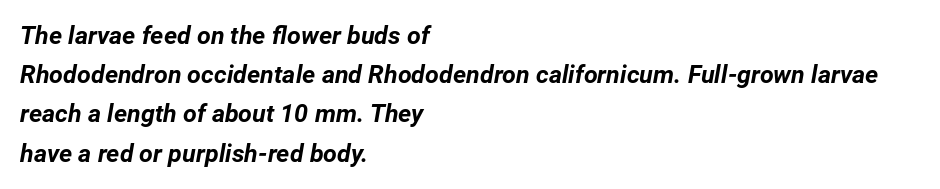
The image shows 25 px bold type, italic (leaning right); set left-aligned, normal line spacing (1.57x), normal letter spacing, not underlined.
